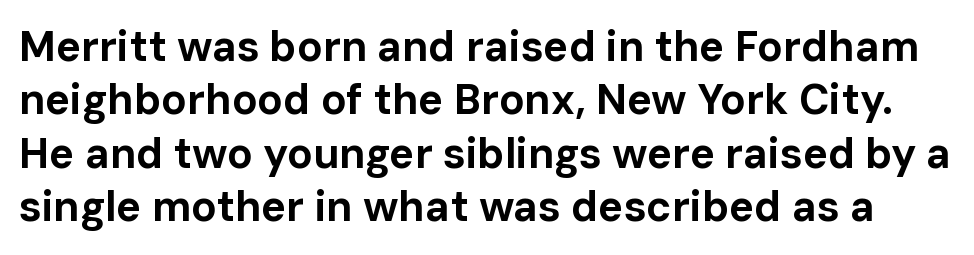
{"serif": "no", "italic": "no", "bold": "yes", "weight": "bold", "width": "normal", "stroke_contrast": "low", "x_height": "medium", "monospaced": "no", "underline": "no", "line_spacing": "normal", "line_spacing_ratio": 1.27, "letter_spacing": "normal", "letter_spacing_em": 0.0, "glyph_px": 42}
